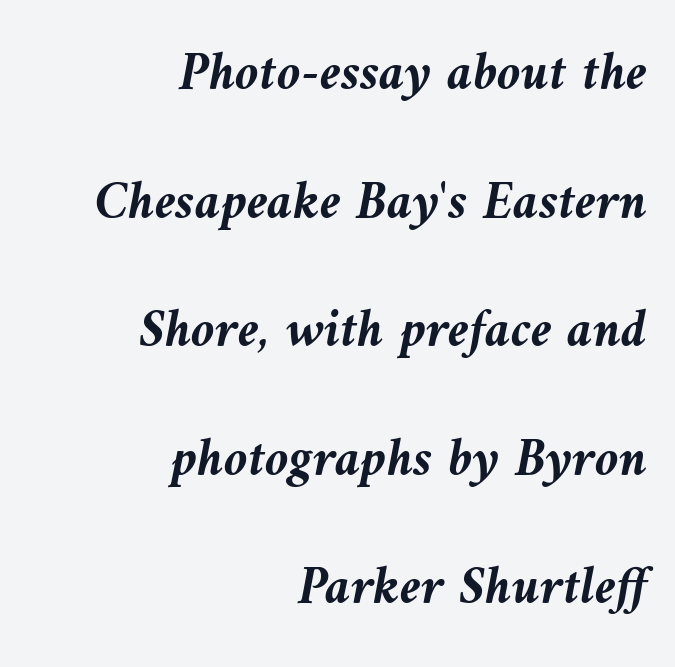
The image shows 54 px semibold type, italic (leaning left); set right-aligned, loose line spacing (2.38x), normal letter spacing, not underlined; medium stroke contrast and a medium x-height.
